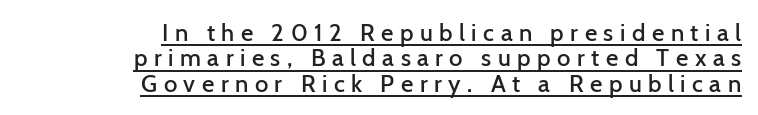
The tracking reads as deliberately expanded to a designer's eye. Regarding leading, the lines here are crowded together. Italic: no, the glyphs are upright roman. Is there an underline? Yes — a line sits under the letters. A semibold gives these letters moderate extra thickness, short of bold.
